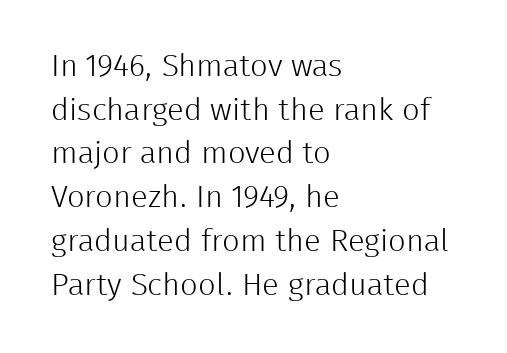
{"serif": "no", "italic": "no", "bold": "no", "weight": "light", "width": "normal", "stroke_contrast": "low", "x_height": "medium", "monospaced": "no", "underline": "no", "align": "left", "line_spacing": "normal", "line_spacing_ratio": 1.41, "letter_spacing": "normal", "letter_spacing_em": 0.0, "glyph_px": 31}
